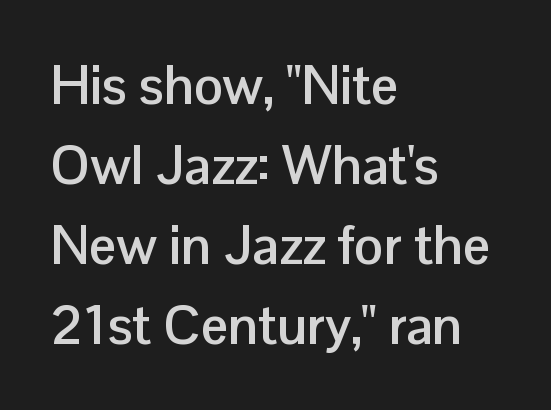
{"serif": "no", "italic": "no", "bold": "yes", "weight": "semibold", "width": "normal", "stroke_contrast": "low", "x_height": "medium", "monospaced": "no", "underline": "no", "align": "left", "line_spacing": "normal", "line_spacing_ratio": 1.48, "letter_spacing": "normal", "letter_spacing_em": 0.0, "glyph_px": 54}
